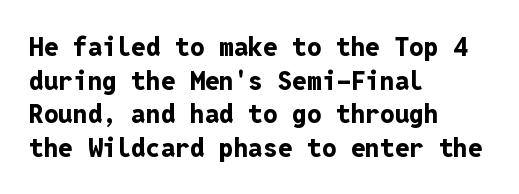
Q: Is the text bold? A: Yes.
Q: Is the text italic (slanted)? A: No, it is upright.
Q: Is the text underlined? A: No.
Q: How is the paragraph aligned? A: Left-aligned.
Q: Is the spacing between letters normal or unusually wide? A: Normal.
Q: Is the spacing between lines tight, normal or loose? A: Normal.
